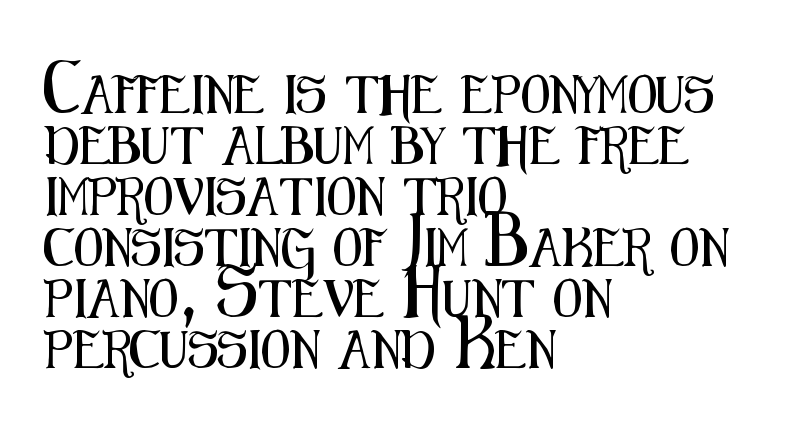
The image shows 38 px condensed type, upright; set left-aligned, normal line spacing (1.34x), normal letter spacing, not underlined; medium stroke contrast and a medium x-height.
